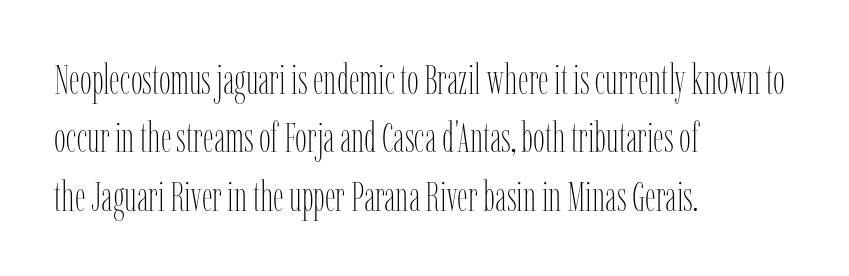
This reads as an unemphasized weight, regular at the heaviest. Baseline-to-baseline distance is the conventional proportion of letter height. When letters stand straight like this, we call the style roman or upright. A typesetter would call this proportional, since set widths differ per character.
